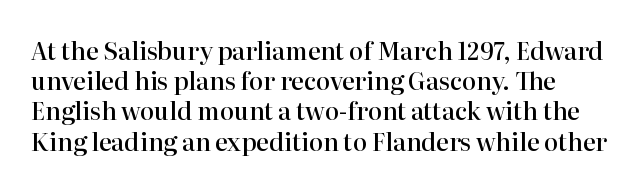
{"italic": "no", "bold": "semi", "underline": "no", "line_spacing": "normal", "line_spacing_ratio": 1.26, "letter_spacing": "normal", "letter_spacing_em": 0.0, "glyph_px": 24}
